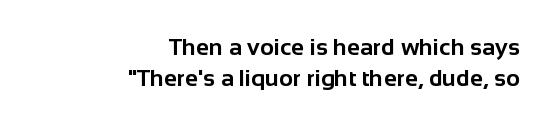
The image shows 24 px bold type, upright; set right-aligned, normal line spacing (1.3x), normal letter spacing, not underlined.
